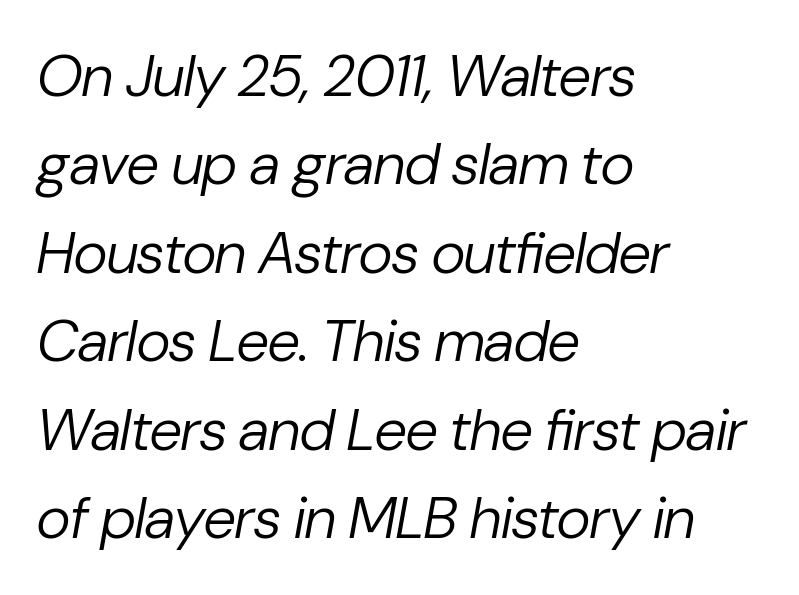
The image shows 59 px regular-weight type, italic (leaning right); set left-aligned, normal line spacing (1.5x), normal letter spacing, not underlined; low stroke contrast and a medium x-height.
